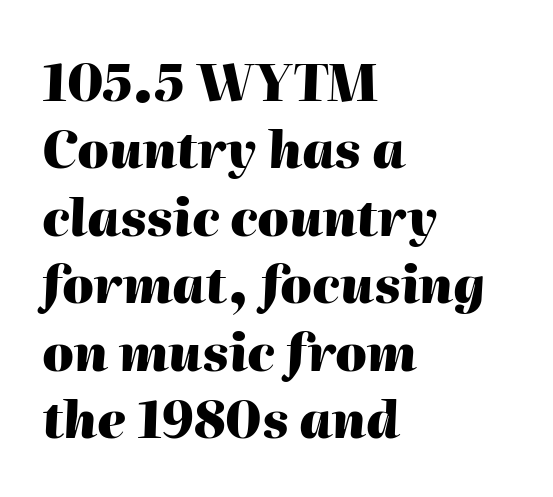
Q: Is the text bold? A: Yes.
Q: Is the text italic (slanted)? A: Yes, it leans right by about 2 degrees.
Q: Is the text underlined? A: No.
Q: How is the paragraph aligned? A: Left-aligned.
Q: Is the spacing between letters normal or unusually wide? A: Normal.
Q: Is the spacing between lines tight, normal or loose? A: Normal.
Q: Width (condensed, normal, or wide)? A: Normal.
Q: Stroke contrast? A: High.
Q: x-height? A: Medium.
Q: Monospaced? A: No.
